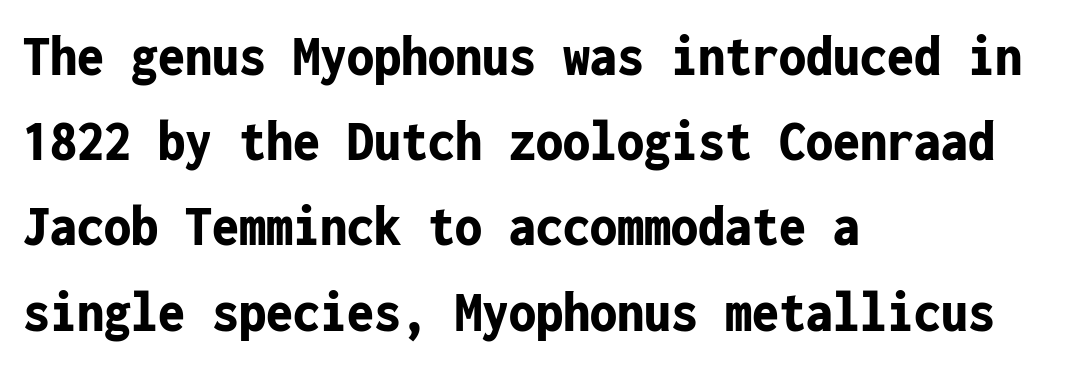
The image shows 60 px bold, condensed sans-serif type, upright, monospaced; set left-aligned, normal line spacing (1.42x), normal letter spacing, not underlined; low stroke contrast and a medium x-height.
